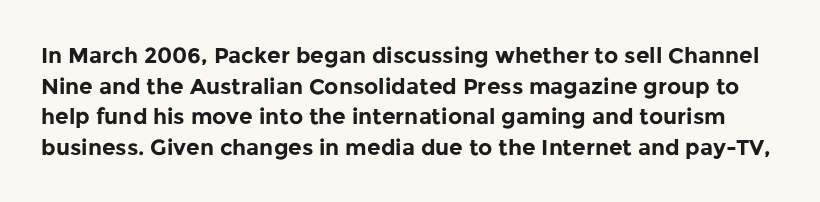
Q: Is the text bold? A: Yes.
Q: Is the text italic (slanted)? A: No, it is upright.
Q: Is the text underlined? A: No.
Q: Is the spacing between letters normal or unusually wide? A: Normal.
Q: Is the spacing between lines tight, normal or loose? A: Normal.
